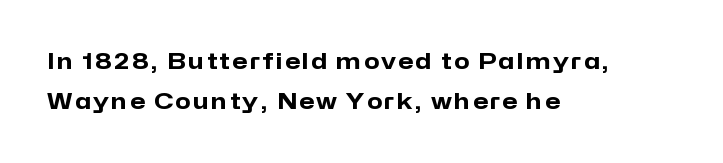
The image shows 22 px bold type, upright; set left-aligned, line spacing 1.83x, not underlined.
